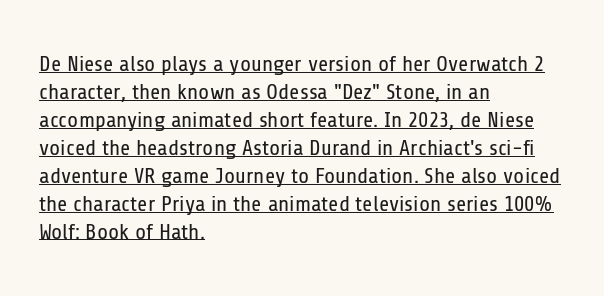
Q: Is the text bold? A: No.
Q: Is the text italic (slanted)? A: No, it is upright.
Q: Is the text underlined? A: Yes.
Q: How is the paragraph aligned? A: Left-aligned.
Q: Is the spacing between letters normal or unusually wide? A: Normal.
Q: Is the spacing between lines tight, normal or loose? A: Normal.
